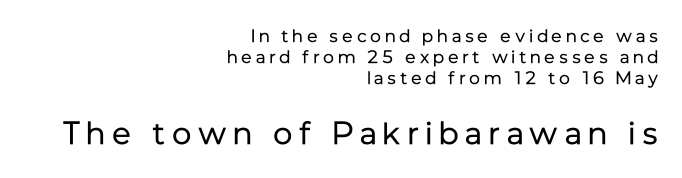
{"serif": "no", "italic": "no", "bold": "no", "weight": "regular", "width": "normal", "stroke_contrast": "low", "x_height": "medium", "monospaced": "no", "underline": "no", "align": "right", "line_spacing_ratio": 1.18, "letter_spacing": "wide", "letter_spacing_em": 0.21, "larger_block": "second", "size_ratio": 1.78, "glyph_px": 32}
